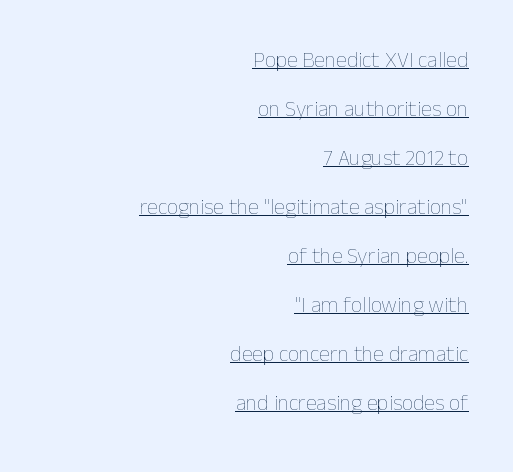
The image shows 22 px text type, upright; set right-aligned, loose line spacing (2.23x), normal letter spacing, underlined.
